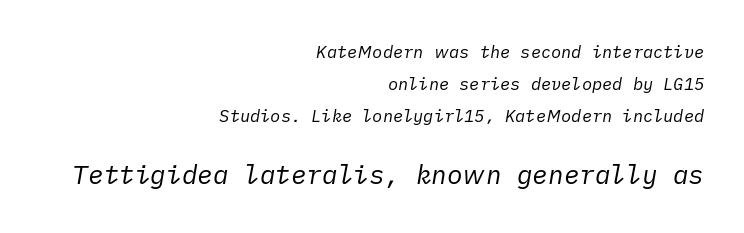
Q: Is the text bold? A: No.
Q: Is the text italic (slanted)? A: Yes, it leans right by about 10 degrees.
Q: Is the text underlined? A: No.
Q: How is the paragraph aligned? A: Right-aligned.
Q: Is the spacing between letters normal or unusually wide? A: Normal.
Q: Which block of text is set in a larger size, the first (top) or the second (bottom)? A: The second (bottom) one.
